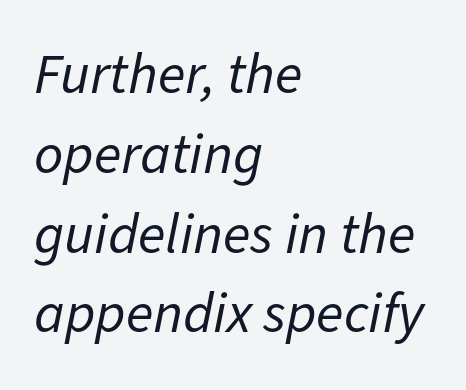
A typesetter would mark this as italic. The letterforms sit at book weight or below. Check under the words: just untouched page. Rows of type keep a routine distance in the vertical direction. Typeset ragged right — the left edge is the straight one. Students, note that the glyphs here touch the page at normal intervals.
